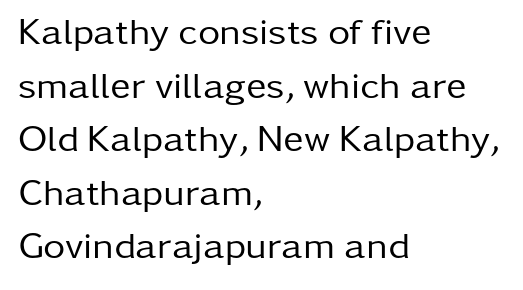
{"serif": "no", "italic": "no", "bold": "no", "weight": "regular", "width": "normal", "stroke_contrast": "low", "x_height": "medium", "monospaced": "no", "underline": "no", "align": "left", "line_spacing": "normal", "line_spacing_ratio": 1.41, "letter_spacing": "normal", "letter_spacing_em": 0.0, "glyph_px": 38}
